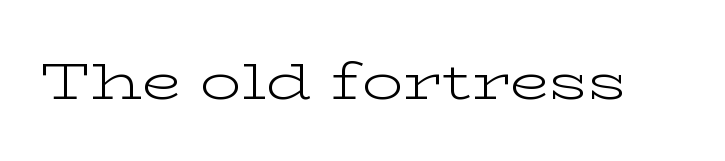
Q: Is the text bold? A: No.
Q: Is the text italic (slanted)? A: No, it is upright.
Q: Is the typeface a serif or a sans-serif typeface? A: Serif.
Q: Is the text underlined? A: No.
Q: Is the spacing between letters normal or unusually wide? A: Normal.
Q: Width (condensed, normal, or wide)? A: Wide.
Q: Stroke contrast? A: Low.
Q: x-height? A: Medium.
Q: Monospaced? A: No.
